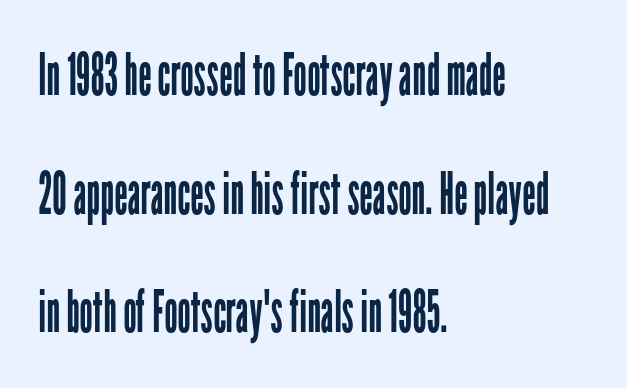
The image shows 59 px regular-weight, condensed sans-serif type, upright; set left-aligned, loose line spacing (2.01x), normal letter spacing, not underlined; low stroke contrast and a medium x-height.
